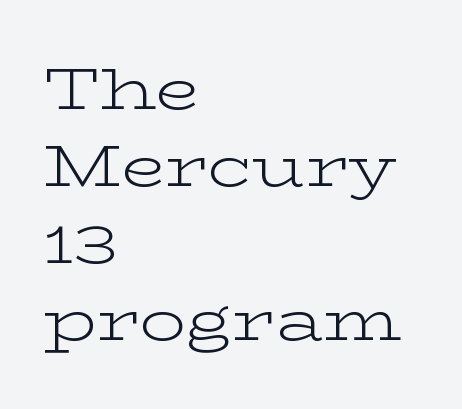
{"serif": "yes", "italic": "no", "bold": "no", "weight": "light", "width": "wide", "stroke_contrast": "low", "x_height": "medium", "monospaced": "no", "underline": "no", "align": "left", "line_spacing": "normal", "line_spacing_ratio": 1.33, "letter_spacing": "normal", "letter_spacing_em": 0.0, "glyph_px": 58}
